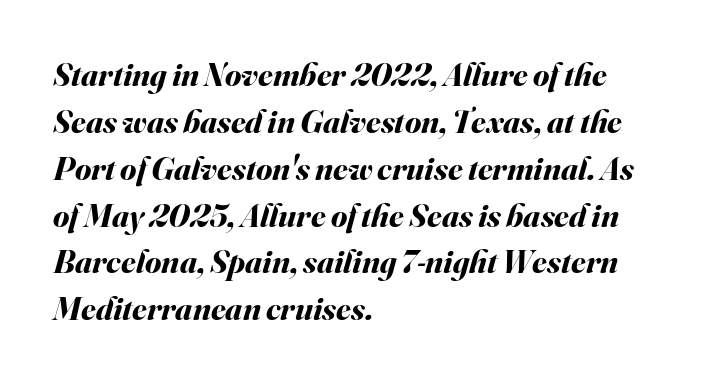
{"italic": "yes", "lean": "right", "slant_degrees": 16, "bold": "yes", "weight": "bold", "width": "normal", "stroke_contrast": "medium", "x_height": "small", "monospaced": "no", "underline": "no", "align": "left", "line_spacing": "normal", "line_spacing_ratio": 1.42, "letter_spacing": "normal", "letter_spacing_em": 0.0, "glyph_px": 33}
